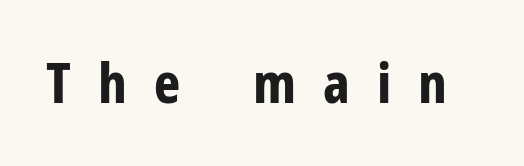
The designer went with a sans here, leaving each stem footless. Glance below the letters and you will spot only blank space. Observe the wide spacing: letters keep a clear distance from each other. What weight is shown? A full bold with thick strokes. Think of a printed novel: that variable character pitch is what you see here.
